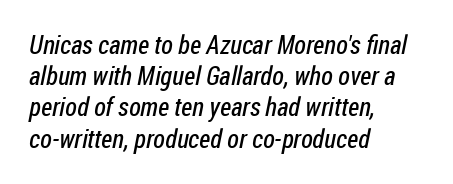
{"bold": "no", "underline": "no", "align": "left", "line_spacing_ratio": 1.2, "letter_spacing": "normal", "letter_spacing_em": 0.0, "glyph_px": 26}
